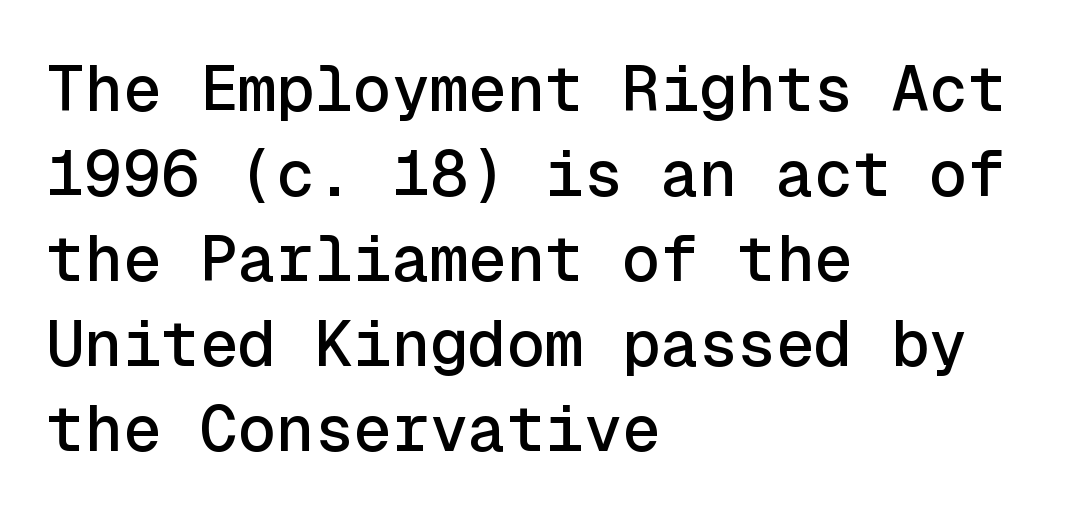
The image shows 64 px sans-serif type, upright, monospaced; set left-aligned, normal line spacing (1.33x), normal letter spacing, not underlined; a medium x-height.
